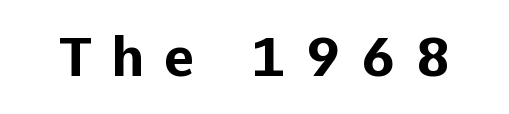
{"serif": "no", "italic": "no", "bold": "yes", "weight": "bold", "width": "normal", "stroke_contrast": "low", "x_height": "medium", "monospaced": "no", "underline": "no", "letter_spacing": "wide", "letter_spacing_em": 0.36, "glyph_px": 54}
